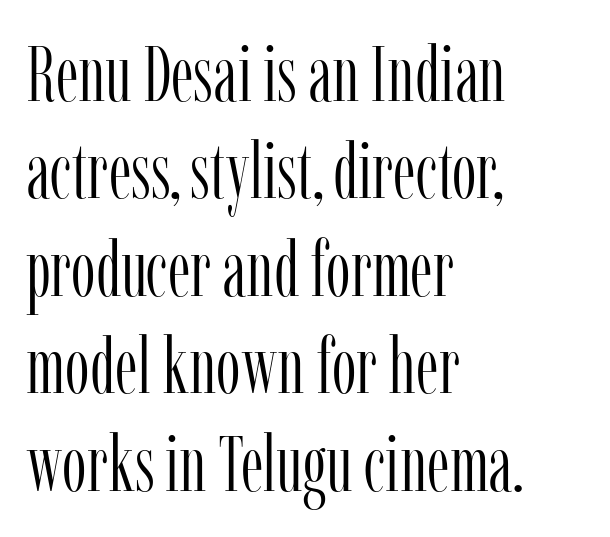
The lettering holds an erect, upright posture throughout. Any mark beneath the type? The region is blank. The typeface has the unassuming heft of standard copy or less. The characters display serif detailing at their extremities. Observe the ordinary spacing: letters are neighbours, not strangers.
